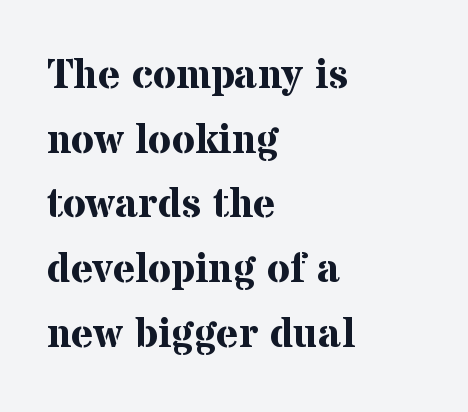
{"serif": "yes", "italic": "no", "bold": "yes", "weight": "bold", "width": "normal", "stroke_contrast": "medium", "x_height": "medium", "monospaced": "no", "underline": "no", "align": "left", "line_spacing": "normal", "line_spacing_ratio": 1.54, "letter_spacing": "normal", "letter_spacing_em": 0.0, "glyph_px": 42}
